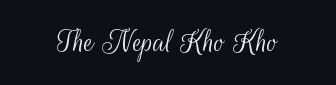
The image shows 34 px light, condensed sans-serif type; set normal letter spacing, not underlined; medium stroke contrast and a small x-height.
